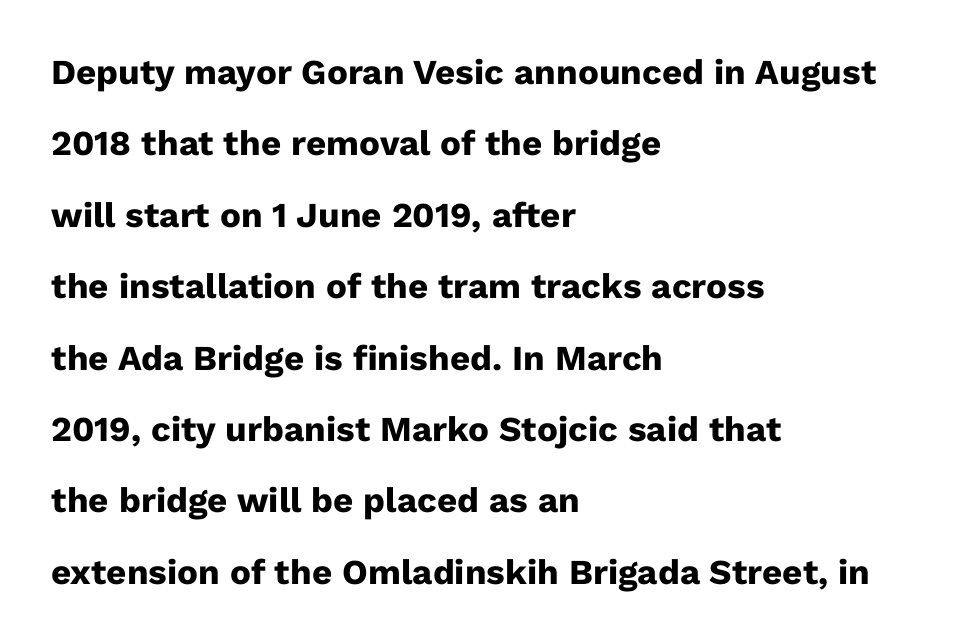
The image shows 35 px heavy sans-serif type, upright; set left-aligned, loose line spacing (2.04x), normal letter spacing, not underlined; low stroke contrast and a medium x-height.
